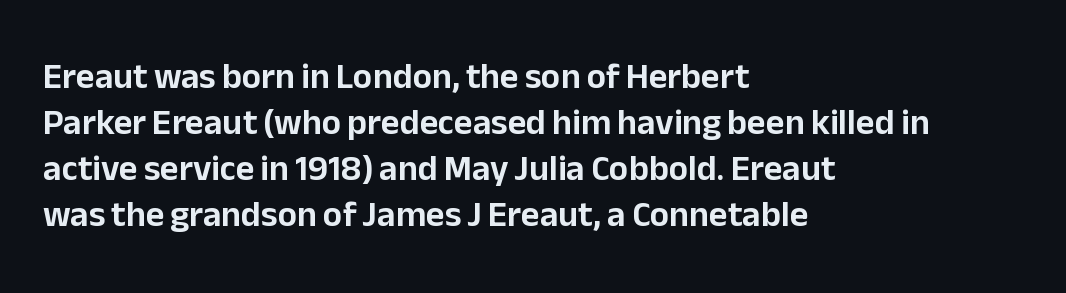
The rows are spaced the way most documents space them. No word sits above an underline. Nothing sits at the stroke ends, so this counts as sans-serif. The paragraph shown leans on its left margin. The letters sit at their default tracking, neither squeezed nor spread.
